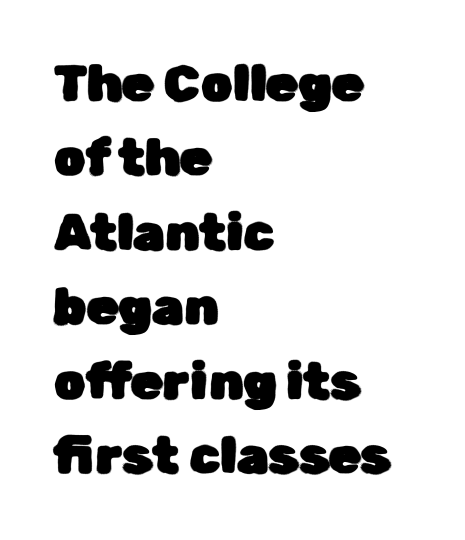
The image shows 51 px sans-serif type, upright; set left-aligned, normal line spacing (1.46x), normal letter spacing, not underlined; low stroke contrast and a medium x-height.
